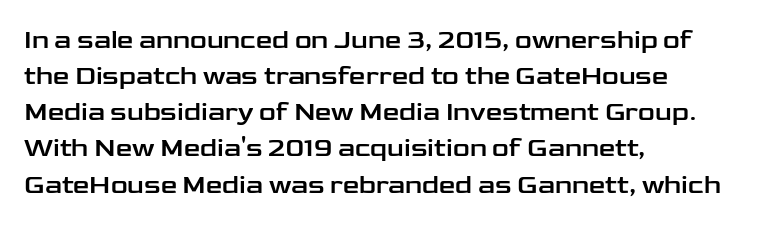
The image shows 26 px text type, upright; set left-aligned, normal line spacing (1.39x), normal letter spacing, not underlined.
